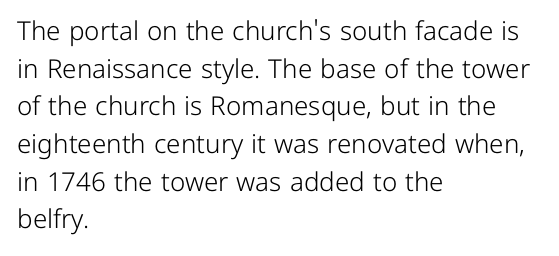
Q: Is the text bold? A: No.
Q: Is the text italic (slanted)? A: No, it is upright.
Q: Is the text underlined? A: No.
Q: How is the paragraph aligned? A: Left-aligned.
Q: Is the spacing between letters normal or unusually wide? A: Normal.
Q: Is the spacing between lines tight, normal or loose? A: Normal.
